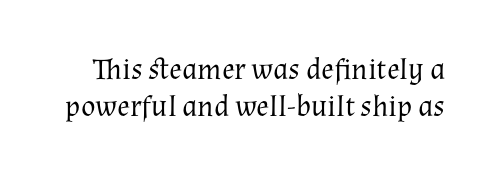
Q: Is the text bold? A: No.
Q: Is the text italic (slanted)? A: No, it is upright.
Q: Is the typeface a serif or a sans-serif typeface? A: Serif.
Q: Is the text underlined? A: No.
Q: Is the spacing between letters normal or unusually wide? A: Normal.
Q: Width (condensed, normal, or wide)? A: Normal.
Q: Stroke contrast? A: Medium.
Q: x-height? A: Medium.
Q: Monospaced? A: No.
